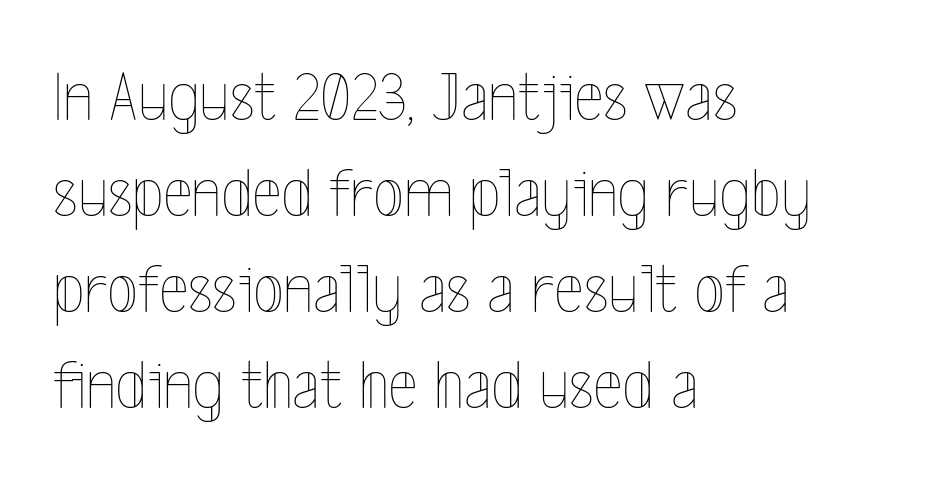
The image shows 71 px thin, condensed type, upright; set left-aligned, normal line spacing (1.35x), normal letter spacing, not underlined; a medium x-height.
